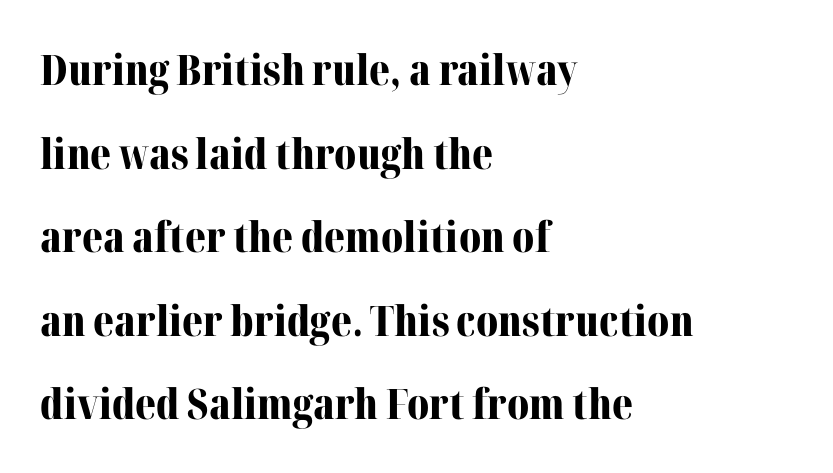
Q: Is the text bold? A: Yes.
Q: Is the text italic (slanted)? A: No, it is upright.
Q: Is the typeface a serif or a sans-serif typeface? A: Serif.
Q: Is the text underlined? A: No.
Q: How is the paragraph aligned? A: Left-aligned.
Q: Is the spacing between letters normal or unusually wide? A: Normal.
Q: Is the spacing between lines tight, normal or loose? A: Loose.
Q: Width (condensed, normal, or wide)? A: Normal.
Q: Stroke contrast? A: Medium.
Q: x-height? A: Medium.
Q: Monospaced? A: No.
